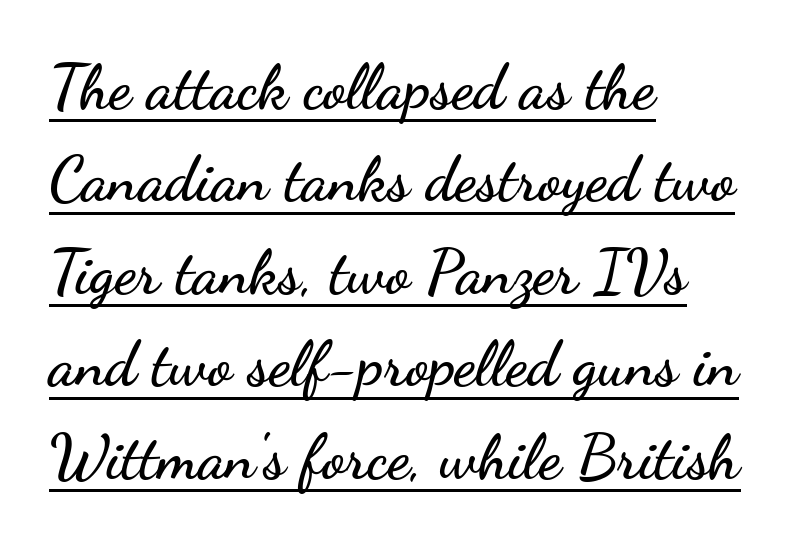
{"serif": "no", "width": "wide", "stroke_contrast": "low", "x_height": "small", "monospaced": "no", "underline": "yes", "align": "left", "line_spacing": "normal", "line_spacing_ratio": 1.49, "letter_spacing": "normal", "letter_spacing_em": 0.0, "glyph_px": 62}
